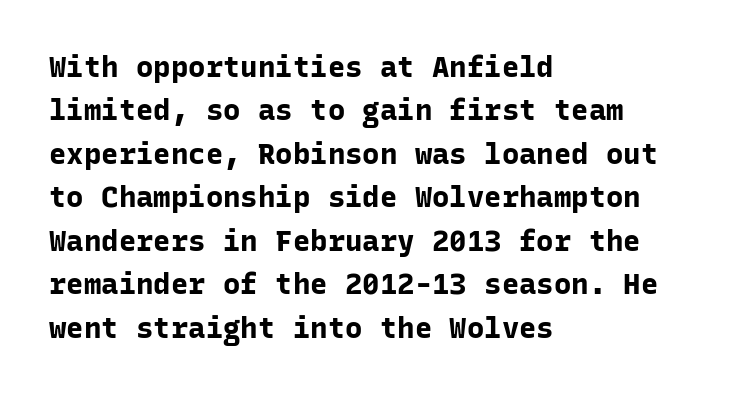
Leftover space on each line is placed entirely after the last word. You can tell from the bare stems that sans-serif type was used. How heavy is the stroke? Heavy — this is a bold. The strip under each line holds only bare page. This sample uses plain, unmodified letter spacing.
